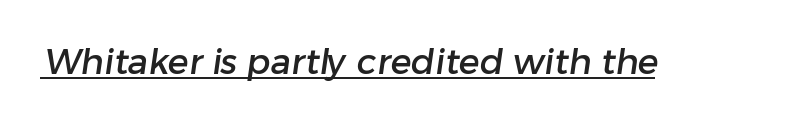
Q: Is the typeface a serif or a sans-serif typeface? A: Sans-serif.
Q: Is the text underlined? A: Yes.
Q: Is the spacing between letters normal or unusually wide? A: Normal.
Q: Width (condensed, normal, or wide)? A: Normal.
Q: Stroke contrast? A: Low.
Q: x-height? A: Medium.
Q: Monospaced? A: No.
